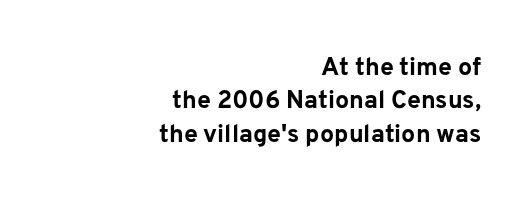
{"italic": "no", "bold": "yes", "underline": "no", "align": "right", "line_spacing": "normal", "line_spacing_ratio": 1.34, "letter_spacing": "normal", "letter_spacing_em": 0.0, "glyph_px": 25}
